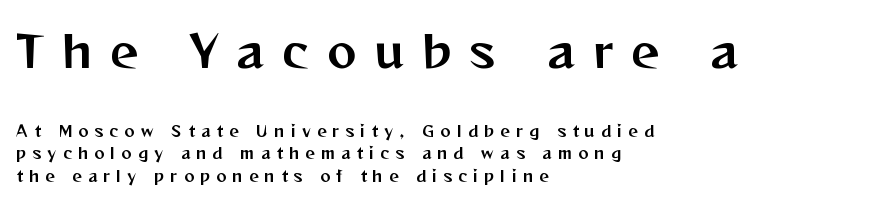
The image shows 44 px sans-serif type, upright; set left-aligned, normal line spacing (1.53x), unusually wide letter spacing (+0.42 em), not underlined; the first (top) block is 2.93x larger; medium stroke contrast and a medium x-height.
